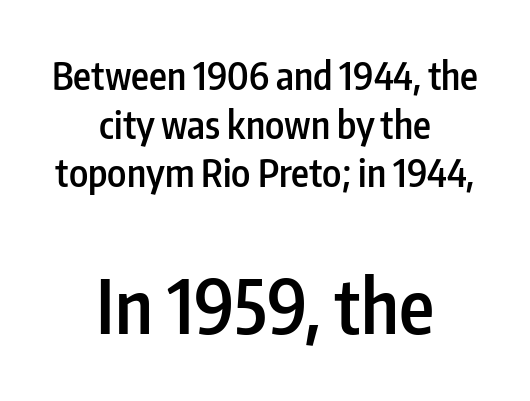
The lines are quadded center. In terms of leading, this rendering sits right in the middle. Each glyph is drawn with semibold strokes, heavier than normal yet not fully bold. Is the letter spacing exaggerated? No — it looks like the ordinary default. A typesetter would call this proportional, since set widths differ per character.
